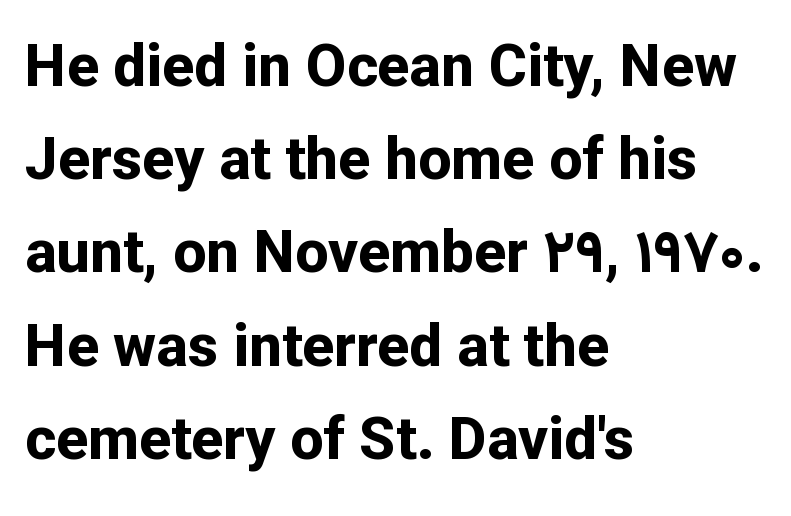
Q: Is the text bold? A: Yes.
Q: Is the text italic (slanted)? A: No, it is upright.
Q: Is the typeface a serif or a sans-serif typeface? A: Sans-serif.
Q: Is the text underlined? A: No.
Q: How is the paragraph aligned? A: Left-aligned.
Q: Is the spacing between letters normal or unusually wide? A: Normal.
Q: Is the spacing between lines tight, normal or loose? A: Normal.
Q: Width (condensed, normal, or wide)? A: Normal.
Q: Stroke contrast? A: Low.
Q: x-height? A: Medium.
Q: Monospaced? A: No.
